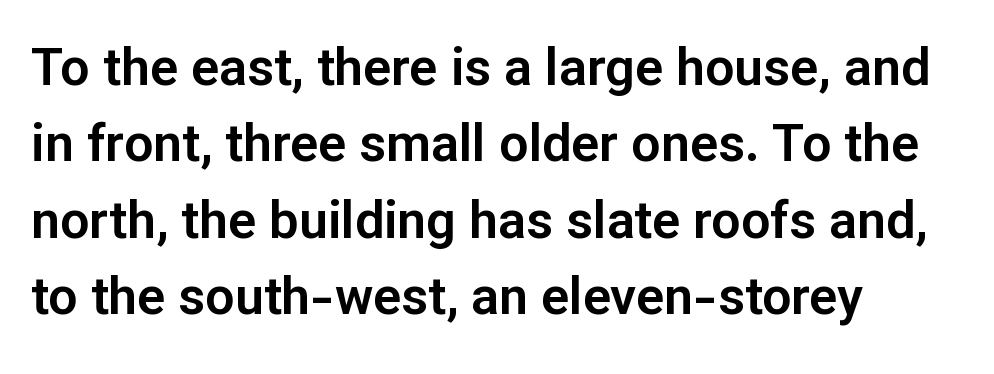
{"serif": "no", "italic": "no", "width": "normal", "stroke_contrast": "low", "x_height": "medium", "monospaced": "no", "underline": "no", "align": "left", "line_spacing": "normal", "line_spacing_ratio": 1.47, "letter_spacing": "normal", "letter_spacing_em": 0.0, "glyph_px": 52}
